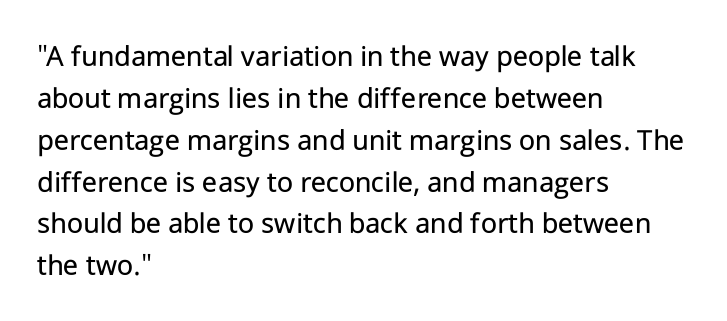
Q: Is the text bold? A: No.
Q: Is the text italic (slanted)? A: No, it is upright.
Q: Is the typeface a serif or a sans-serif typeface? A: Sans-serif.
Q: Is the text underlined? A: No.
Q: How is the paragraph aligned? A: Left-aligned.
Q: Is the spacing between letters normal or unusually wide? A: Normal.
Q: Is the spacing between lines tight, normal or loose? A: Normal.
Q: Width (condensed, normal, or wide)? A: Normal.
Q: Stroke contrast? A: Low.
Q: x-height? A: Medium.
Q: Monospaced? A: No.
